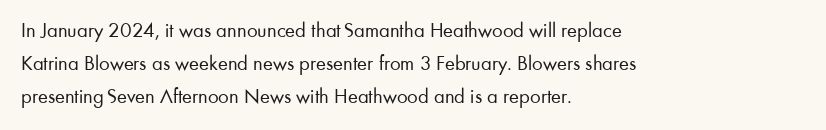
{"italic": "no", "bold": "no", "underline": "no", "align": "left", "line_spacing": "normal", "line_spacing_ratio": 1.56, "letter_spacing": "normal", "letter_spacing_em": 0.0, "glyph_px": 21}
